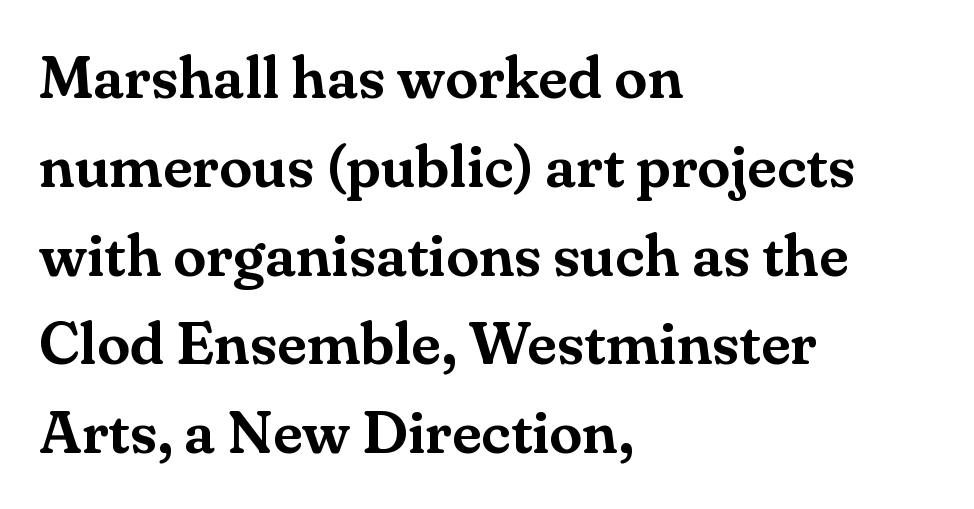
The designer went with a serif here, giving each stem small feet. The gap between lines stays unmarked. These lines keep a tight, regular rhythm from letter to letter. Does the lettering tilt? It doesn't — this is upright.
